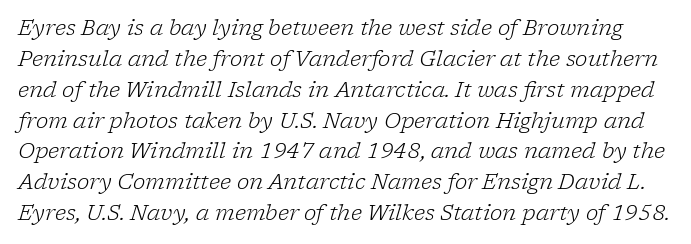
The image shows 21 px text type, italic (leaning right); set normal line spacing (1.47x), normal letter spacing, not underlined.
